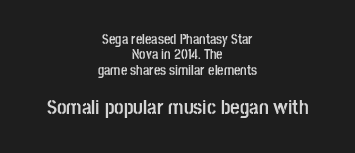
This layout puts the modest block above and the oversized block below. A roman cut, with each character standing at attention. Neither beginnings nor endings align; midpoints do. Beneath every word, the page is bare. You'd pick this weight for a headline — it's a proper bold. Words appear dense and cohesive because spacing is normal.
